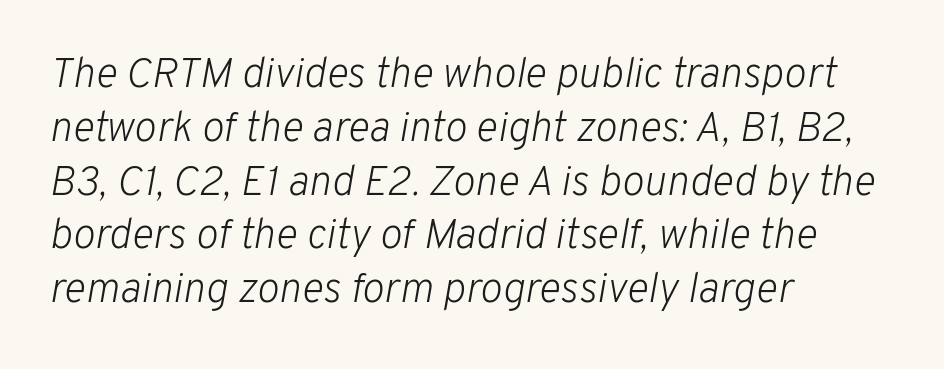
One-word summary of the alignment: left. Counters stay open thanks to moderate or lighter strokes. Note the varied advance widths — an 'i' is clearly narrower than an 'm'. Has an underline been added? It has not.
